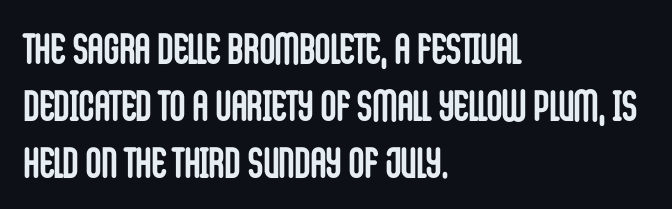
The image shows 43 px semibold, condensed sans-serif type, upright; set left-aligned, normal line spacing (1.33x), normal letter spacing, not underlined; low stroke contrast and a large x-height.
